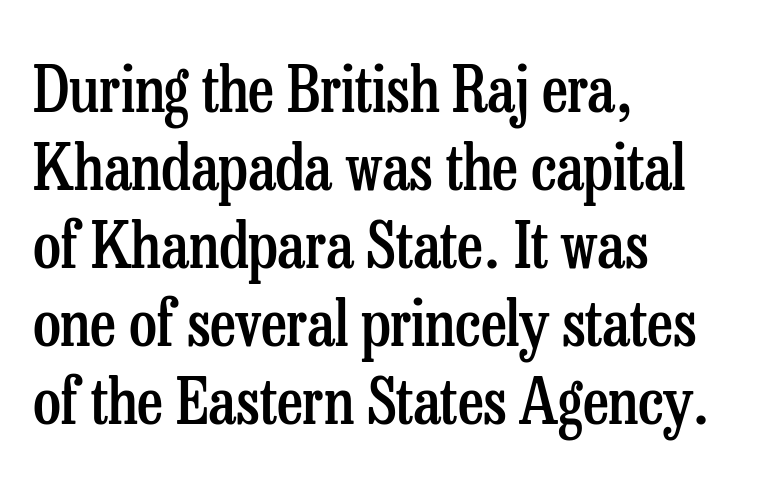
The image shows 63 px semibold, condensed serif type, upright; set left-aligned, line spacing 1.24x, normal letter spacing, not underlined; low stroke contrast and a medium x-height.
